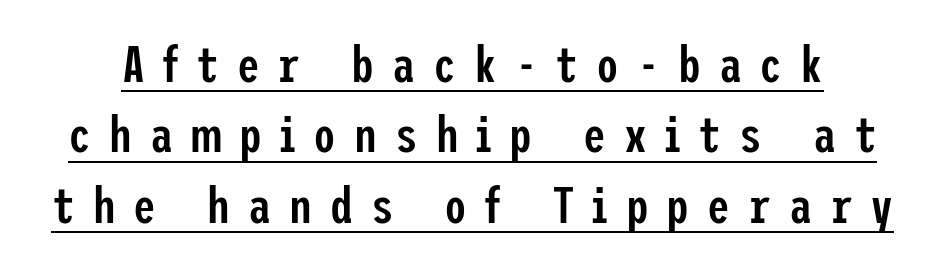
{"serif": "no", "italic": "no", "bold": "semi", "weight": "semibold", "width": "condensed", "stroke_contrast": "low", "x_height": "medium", "underline": "yes", "line_spacing": "normal", "line_spacing_ratio": 1.38, "letter_spacing": "wide", "letter_spacing_em": 0.35, "glyph_px": 51}
